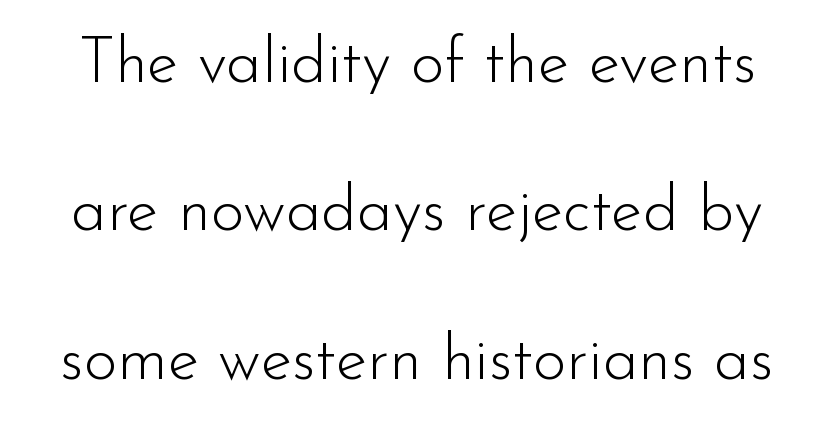
{"serif": "no", "italic": "no", "bold": "no", "weight": "light", "width": "normal", "stroke_contrast": "low", "x_height": "small", "monospaced": "no", "underline": "no", "line_spacing": "loose", "line_spacing_ratio": 2.32, "letter_spacing": "normal", "letter_spacing_em": 0.0, "glyph_px": 64}
